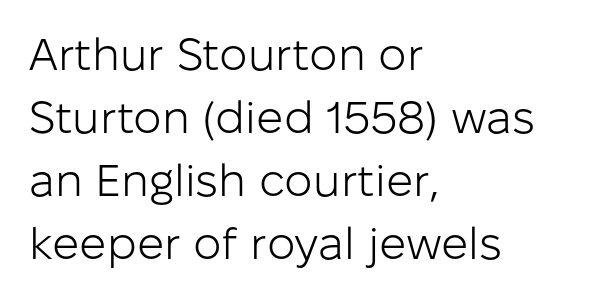
{"serif": "no", "italic": "no", "bold": "no", "weight": "light", "width": "normal", "stroke_contrast": "low", "x_height": "medium", "monospaced": "no", "underline": "no", "align": "left", "line_spacing": "normal", "line_spacing_ratio": 1.4, "letter_spacing": "normal", "letter_spacing_em": 0.0, "glyph_px": 45}
